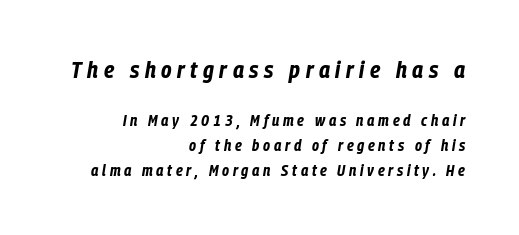
The image shows 24 px bold type, italic (leaning right); set right-aligned, normal line spacing (1.55x), unusually wide letter spacing (+0.23 em), not underlined; the first (top) block is 1.5x larger.
